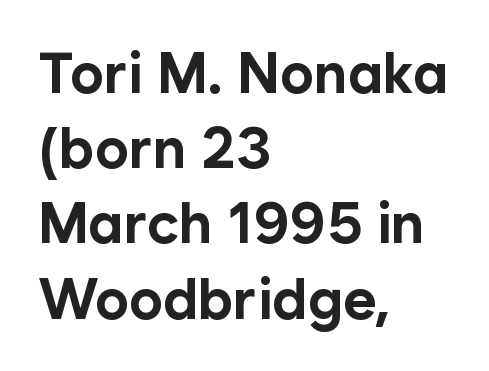
Q: Is the text bold? A: Yes.
Q: Is the text italic (slanted)? A: No, it is upright.
Q: Is the typeface a serif or a sans-serif typeface? A: Sans-serif.
Q: Is the text underlined? A: No.
Q: How is the paragraph aligned? A: Left-aligned.
Q: Is the spacing between letters normal or unusually wide? A: Normal.
Q: Is the spacing between lines tight, normal or loose? A: Normal.
Q: Width (condensed, normal, or wide)? A: Normal.
Q: Stroke contrast? A: Low.
Q: x-height? A: Medium.
Q: Monospaced? A: No.
